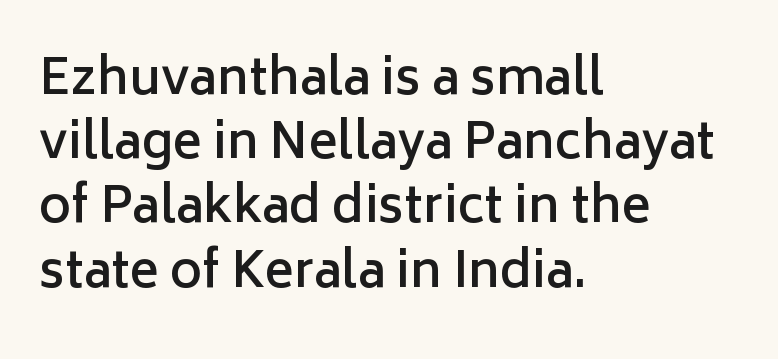
Q: Is the text bold? A: Semi-bold.
Q: Is the text italic (slanted)? A: No, it is upright.
Q: Is the typeface a serif or a sans-serif typeface? A: Sans-serif.
Q: Is the text underlined? A: No.
Q: How is the paragraph aligned? A: Left-aligned.
Q: Is the spacing between letters normal or unusually wide? A: Normal.
Q: Is the spacing between lines tight, normal or loose? A: Normal.
Q: Width (condensed, normal, or wide)? A: Normal.
Q: Stroke contrast? A: Low.
Q: x-height? A: Medium.
Q: Monospaced? A: No.
